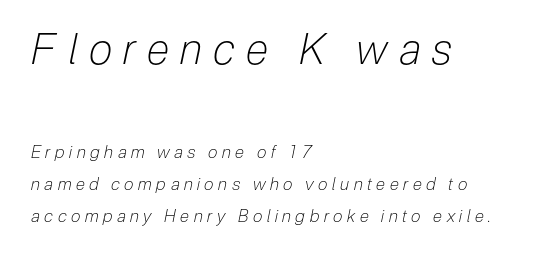
{"italic": "yes", "lean": "right", "slant_degrees": 12, "bold": "no", "weight": "light", "width": "condensed", "stroke_contrast": "low", "x_height": "medium", "monospaced": "no", "underline": "no", "align": "left", "line_spacing_ratio": 1.89, "letter_spacing": "wide", "letter_spacing_em": 0.27, "larger_block": "first", "size_ratio": 2.47, "glyph_px": 42}
